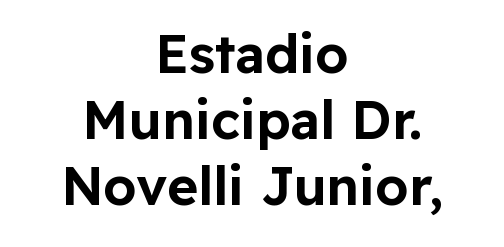
The image shows 53 px sans-serif type, upright; set centered, normal line spacing (1.25x), normal letter spacing, not underlined; low stroke contrast and a medium x-height.
